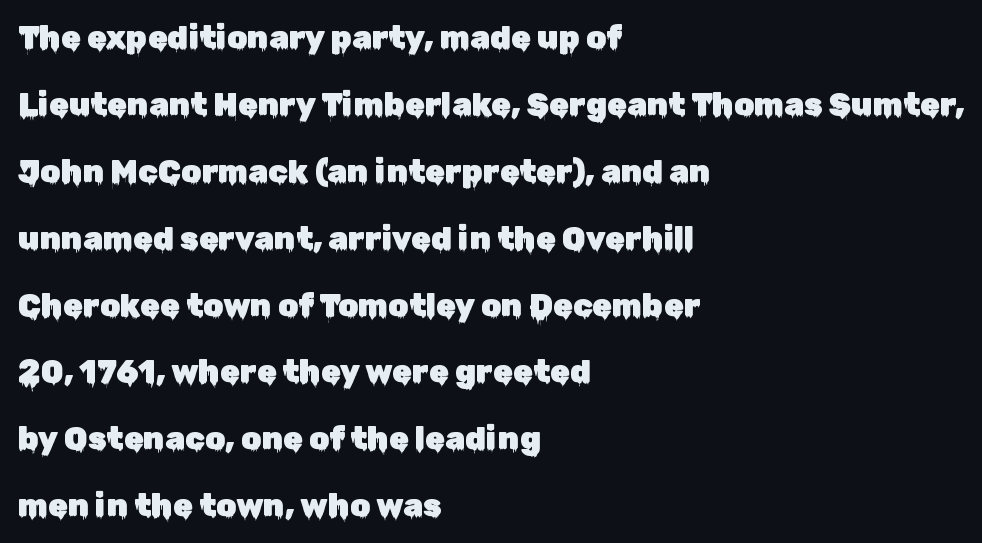
{"serif": "no", "italic": "no", "width": "normal", "stroke_contrast": "low", "x_height": "medium", "monospaced": "no", "underline": "no", "align": "left", "line_spacing": "loose", "line_spacing_ratio": 2.09, "letter_spacing": "normal", "letter_spacing_em": 0.0, "glyph_px": 32}
